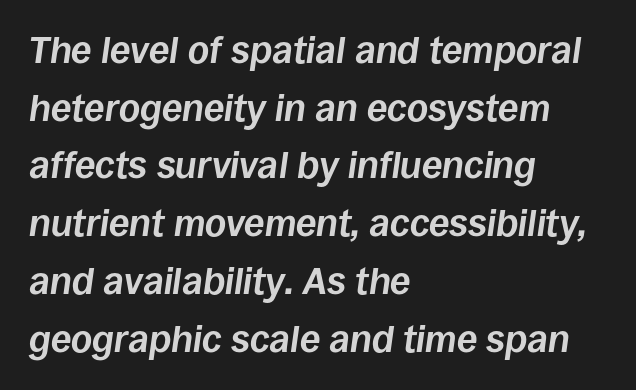
The image shows 37 px bold type, italic (leaning right); set left-aligned, normal line spacing (1.56x), normal letter spacing, not underlined; low stroke contrast and a large x-height.
